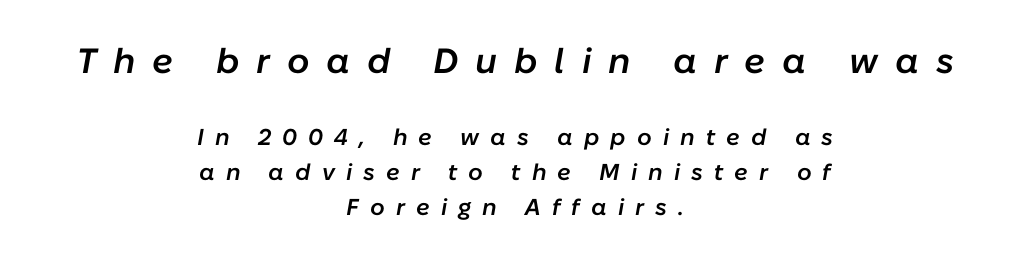
The face used here is proportionally spaced, like ordinary book or web type. The first block has been scaled up relative to the second. Casual observation: everything's sitting right in the middle. Italic? Definitely — the glyphs are oblique.
